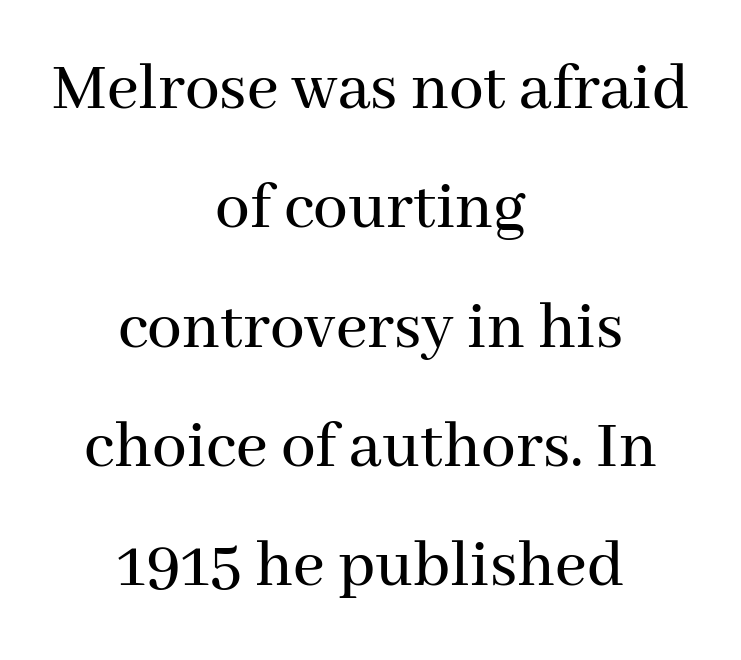
Q: Is the text italic (slanted)? A: No, it is upright.
Q: Is the typeface a serif or a sans-serif typeface? A: Serif.
Q: Is the text underlined? A: No.
Q: How is the paragraph aligned? A: Centered.
Q: Is the spacing between letters normal or unusually wide? A: Normal.
Q: Width (condensed, normal, or wide)? A: Normal.
Q: Stroke contrast? A: Medium.
Q: x-height? A: Medium.
Q: Monospaced? A: No.
